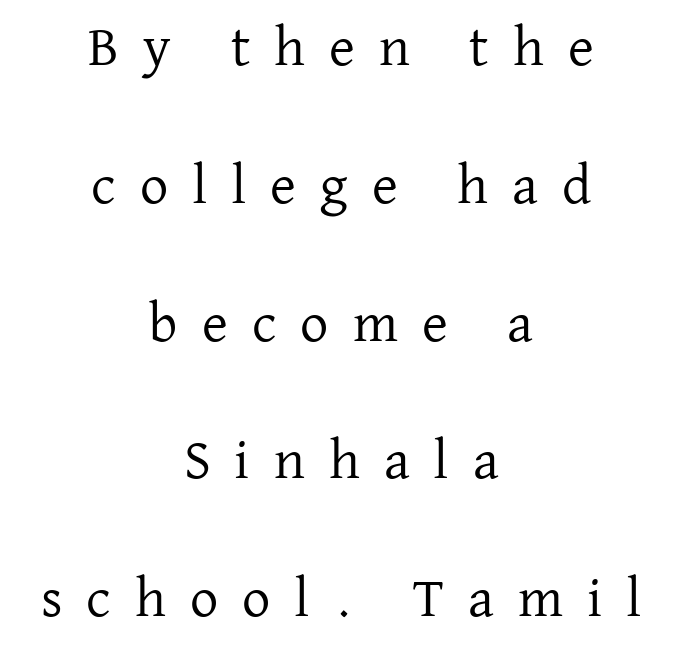
A great deal of white space separates one row of letters from the next. You could not count columns in this text — the font is proportionally spaced. Line starts and ends both wander, symmetrically. These lines were composed using upright roman letters. Characters follow at a spacing far wider than the type designer built in. Anything drawn beneath the words? Only blank space.
